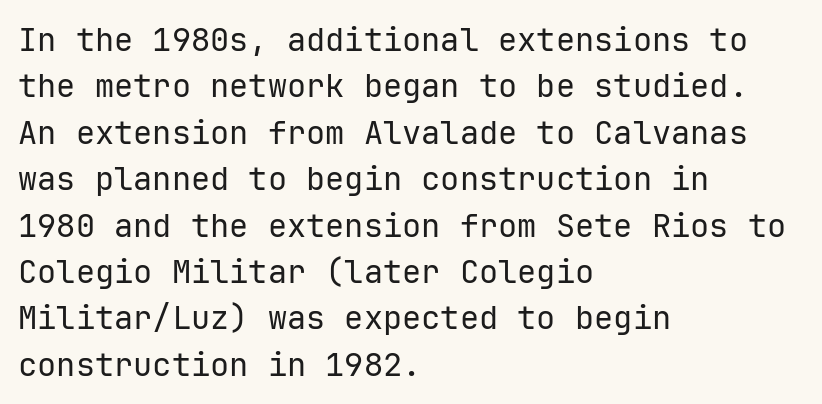
Q: Is the text bold? A: No.
Q: Is the text italic (slanted)? A: No, it is upright.
Q: Is the typeface a serif or a sans-serif typeface? A: Sans-serif.
Q: Is the text underlined? A: No.
Q: How is the paragraph aligned? A: Left-aligned.
Q: Is the spacing between letters normal or unusually wide? A: Normal.
Q: Is the spacing between lines tight, normal or loose? A: Normal.
Q: Width (condensed, normal, or wide)? A: Normal.
Q: Stroke contrast? A: Low.
Q: x-height? A: Medium.
Q: Monospaced? A: Yes.
